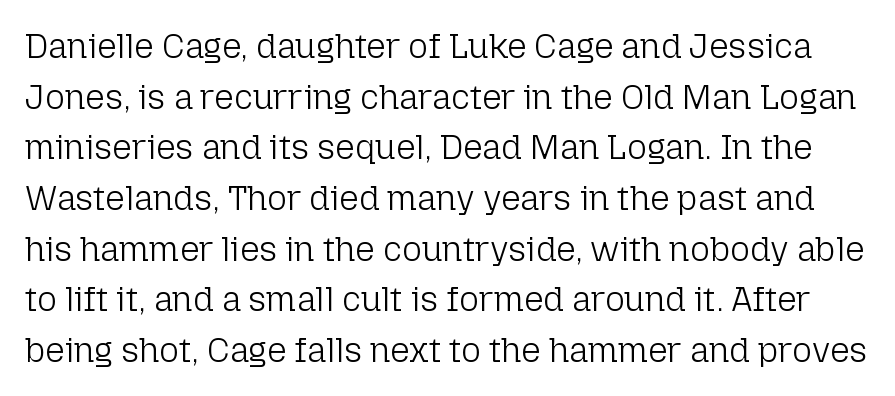
The image shows 34 px light sans-serif type, upright; set normal line spacing (1.49x), normal letter spacing, not underlined; low stroke contrast and a medium x-height.
